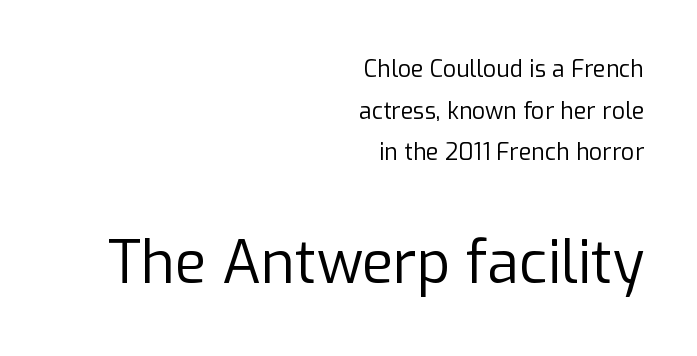
{"serif": "no", "italic": "no", "bold": "no", "weight": "regular", "width": "normal", "stroke_contrast": "low", "x_height": "medium", "monospaced": "no", "underline": "no", "align": "right", "line_spacing_ratio": 1.81, "letter_spacing": "normal", "letter_spacing_em": 0.0, "larger_block": "second", "size_ratio": 2.52, "glyph_px": 58}
